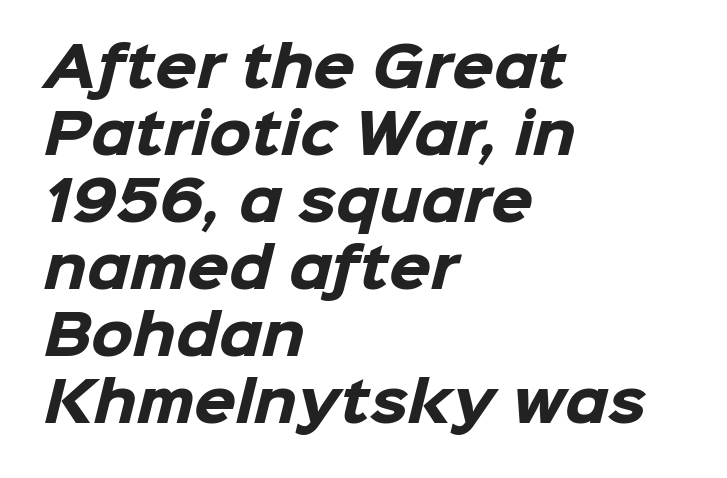
I'd call this a sans setting — the letters go barefoot. Short note: letters normally spaced. The rag falls on the right side of this text block. You'd pick this weight for a headline — it's a proper bold.
